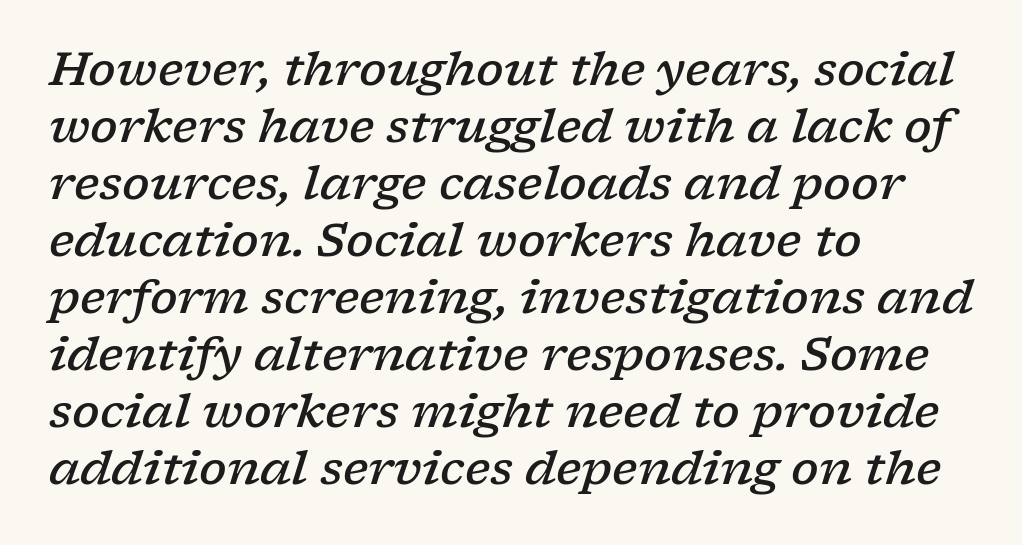
Characters are canted at an angle relative to the baseline's perpendicular. The tracking reads as untouched default to a designer's eye. The typesetter chose a ragged-right arrangement here. Set as a demibold, roughly 600 on the weight scale.
